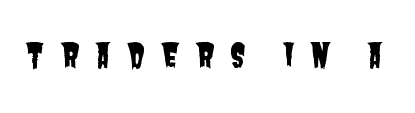
{"serif": "no", "width": "condensed", "stroke_contrast": "low", "x_height": "large", "monospaced": "no", "underline": "no", "letter_spacing": "wide", "letter_spacing_em": 0.48, "glyph_px": 32}
